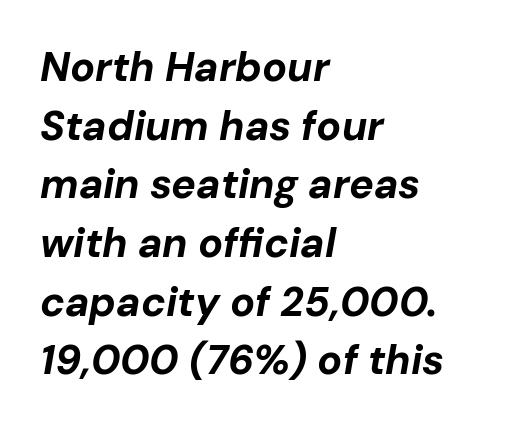
{"italic": "yes", "lean": "right", "slant_degrees": 10, "bold": "yes", "weight": "bold", "width": "normal", "stroke_contrast": "low", "x_height": "medium", "monospaced": "no", "underline": "no", "align": "left", "line_spacing": "normal", "line_spacing_ratio": 1.43, "letter_spacing": "normal", "letter_spacing_em": 0.0, "glyph_px": 41}
